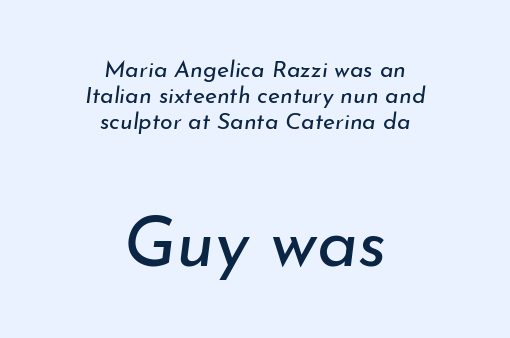
Q: Is the text bold? A: No.
Q: Is the text italic (slanted)? A: Yes, it leans right by about 7 degrees.
Q: Is the text underlined? A: No.
Q: How is the paragraph aligned? A: Centered.
Q: Is the spacing between letters normal or unusually wide? A: Normal.
Q: Is the spacing between lines tight, normal or loose? A: Tight.
Q: Which block of text is set in a larger size, the first (top) or the second (bottom)? A: The second (bottom) one.
Q: Width (condensed, normal, or wide)? A: Normal.
Q: Stroke contrast? A: Low.
Q: x-height? A: Small.
Q: Monospaced? A: No.
